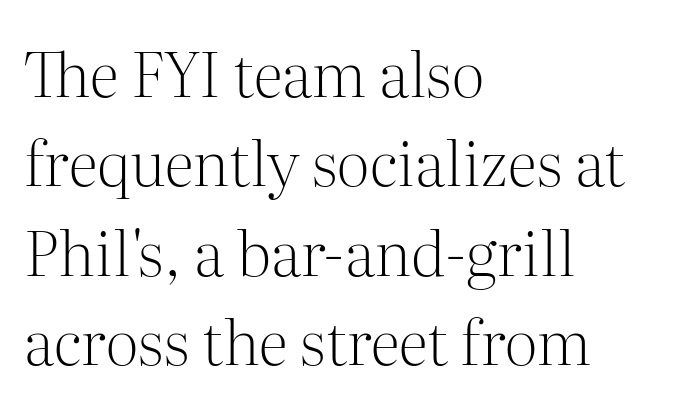
Q: Is the text bold? A: No.
Q: Is the text italic (slanted)? A: No, it is upright.
Q: Is the typeface a serif or a sans-serif typeface? A: Serif.
Q: Is the text underlined? A: No.
Q: How is the paragraph aligned? A: Left-aligned.
Q: Is the spacing between letters normal or unusually wide? A: Normal.
Q: Is the spacing between lines tight, normal or loose? A: Normal.
Q: Width (condensed, normal, or wide)? A: Normal.
Q: Stroke contrast? A: Medium.
Q: x-height? A: Medium.
Q: Monospaced? A: No.
